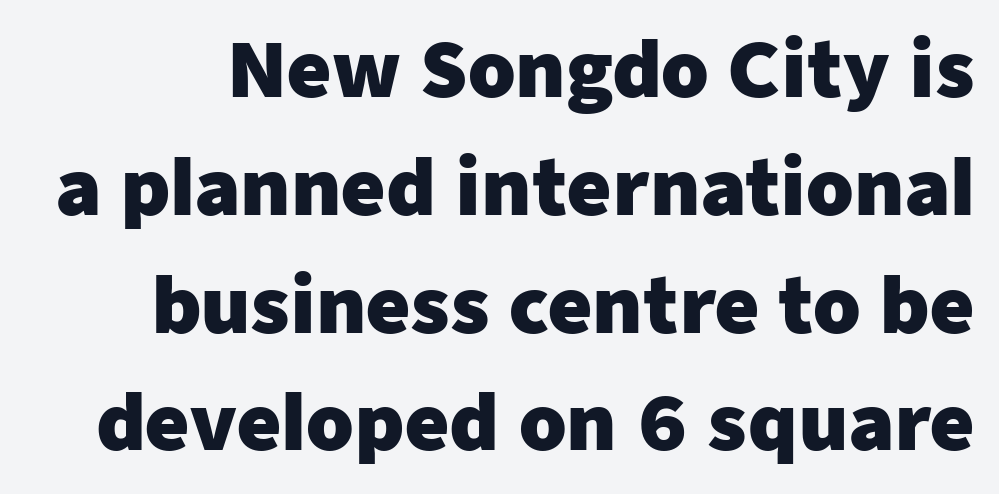
{"serif": "no", "italic": "no", "bold": "yes", "weight": "heavy", "width": "normal", "stroke_contrast": "low", "x_height": "medium", "monospaced": "no", "underline": "no", "line_spacing": "normal", "line_spacing_ratio": 1.55, "letter_spacing": "normal", "letter_spacing_em": 0.0, "glyph_px": 76}
